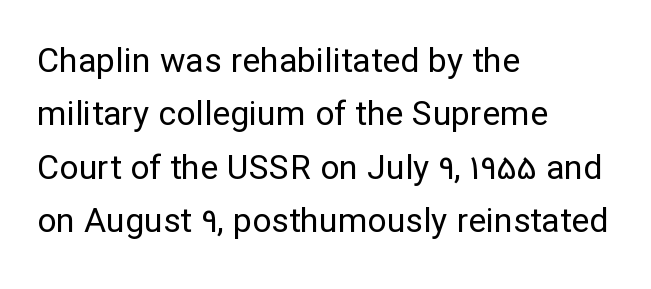
The image shows 34 px regular-weight sans-serif type, upright; set left-aligned, normal line spacing (1.57x), normal letter spacing, not underlined; low stroke contrast and a medium x-height.
